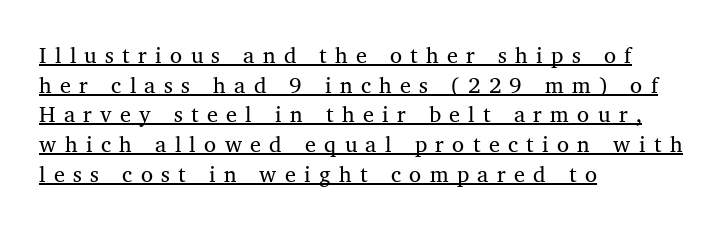
The paragraph has a hard left edge and a soft right edge. Every word sits above its own underline. Horizontal bands of white between lines are of average thickness. What stands out about the letter spacing? Its width — letters are far apart.
